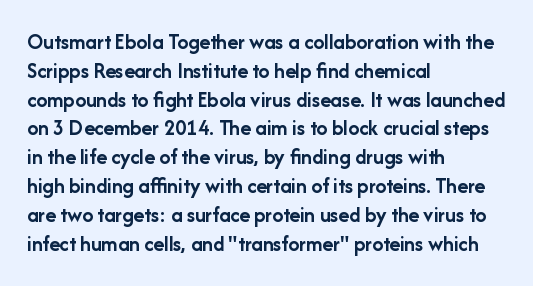
Q: Is the text bold? A: Yes.
Q: Is the text italic (slanted)? A: No, it is upright.
Q: Is the text underlined? A: No.
Q: How is the paragraph aligned? A: Left-aligned.
Q: Is the spacing between letters normal or unusually wide? A: Normal.
Q: Is the spacing between lines tight, normal or loose? A: Normal.
